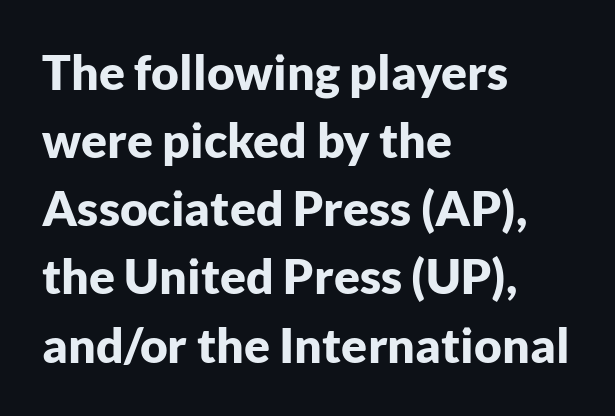
Proportional: the letters do not fall into vertical columns. No extra tracking has been applied to these lines. I'd call this a sans setting — the letters go barefoot. These lines stack with their left ends in a neat column. The vertical gap from one line to the next is medium.
